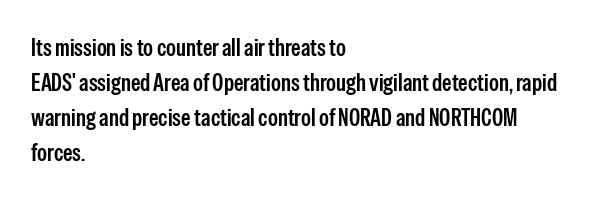
Style check: upright. The designer left line spacing at the default. Casual observation: everything's shoved over to the left. Tracking here is standard; glyphs follow each other at the usual distance. The foot of each line stays bare and open.
